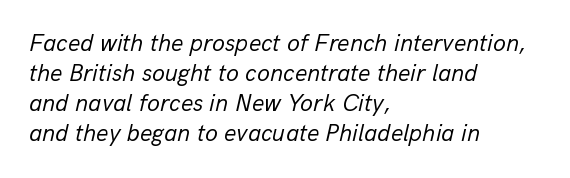
The compositor pushed each line to the left boundary. Slant detected: the letters are inclined. Rule under the text: the space is simply empty. Baseline-to-baseline distance is the conventional proportion of letter height.
